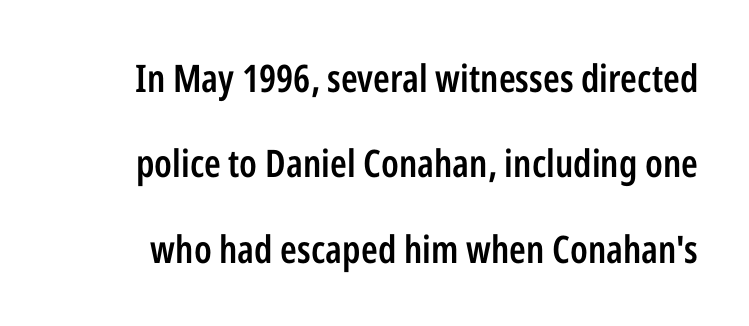
The image shows 38 px semibold, condensed sans-serif type, upright; set loose line spacing (2.25x), normal letter spacing, not underlined; low stroke contrast and a medium x-height.
